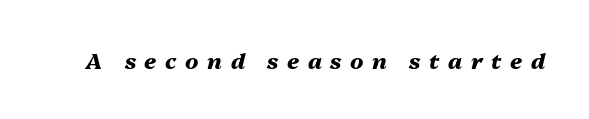
Q: Is the text bold? A: Yes.
Q: Is the text italic (slanted)? A: Yes, it leans right by about 13 degrees.
Q: Is the text underlined? A: No.
Q: Is the spacing between letters normal or unusually wide? A: Unusually wide.
